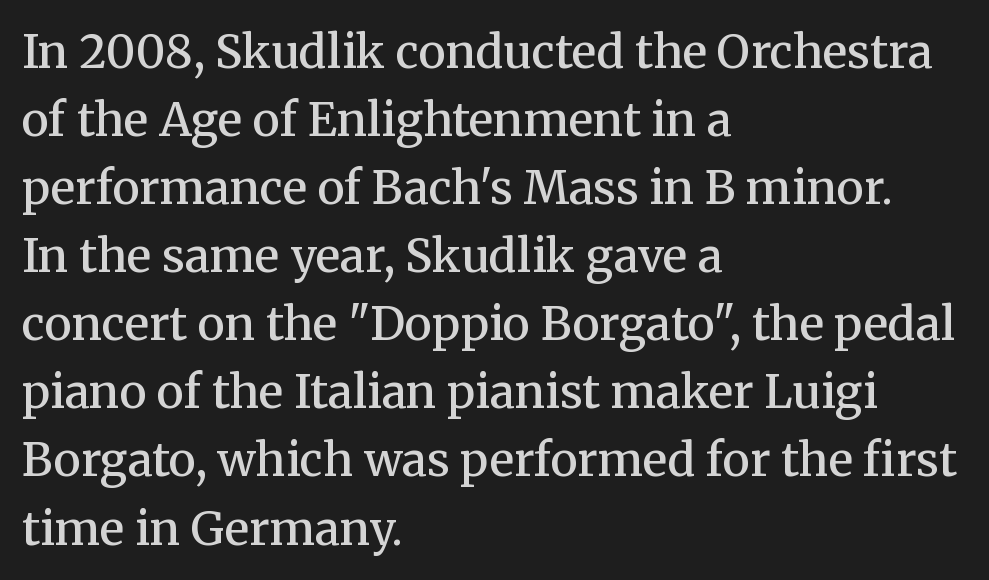
Q: Is the text bold? A: Semi-bold.
Q: Is the text italic (slanted)? A: No, it is upright.
Q: Is the typeface a serif or a sans-serif typeface? A: Serif.
Q: Is the text underlined? A: No.
Q: How is the paragraph aligned? A: Left-aligned.
Q: Is the spacing between letters normal or unusually wide? A: Normal.
Q: Is the spacing between lines tight, normal or loose? A: Normal.
Q: Width (condensed, normal, or wide)? A: Normal.
Q: Stroke contrast? A: Medium.
Q: x-height? A: Medium.
Q: Monospaced? A: No.
